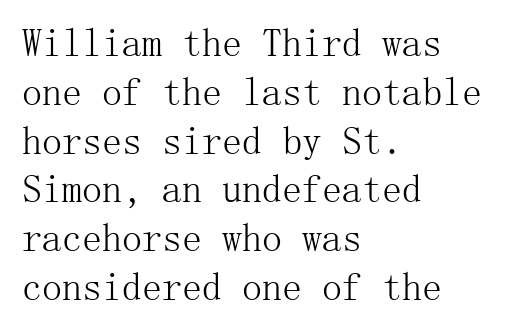
{"serif": "yes", "italic": "no", "bold": "no", "weight": "light", "width": "normal", "stroke_contrast": "medium", "x_height": "medium", "underline": "no", "align": "left", "line_spacing_ratio": 1.22, "letter_spacing": "normal", "letter_spacing_em": 0.0, "glyph_px": 40}
